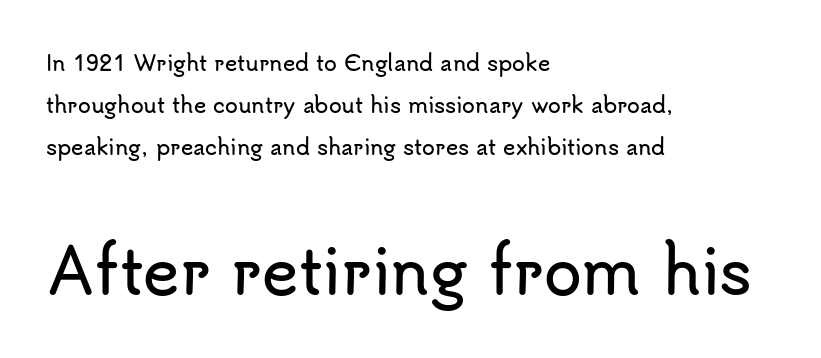
The image shows 62 px sans-serif type, upright; set left-aligned, loose line spacing (2.0x), normal letter spacing, not underlined; the second (bottom) block is 2.95x larger; low stroke contrast and a small x-height.
